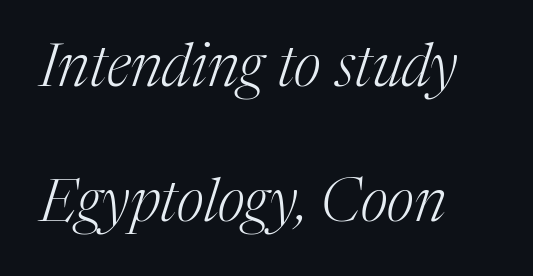
Q: Is the text bold? A: No.
Q: Is the text italic (slanted)? A: Yes, it leans right by about 17 degrees.
Q: Is the typeface a serif or a sans-serif typeface? A: Serif.
Q: Is the text underlined? A: No.
Q: How is the paragraph aligned? A: Left-aligned.
Q: Is the spacing between letters normal or unusually wide? A: Normal.
Q: Is the spacing between lines tight, normal or loose? A: Loose.
Q: Width (condensed, normal, or wide)? A: Normal.
Q: Stroke contrast? A: Medium.
Q: x-height? A: Medium.
Q: Monospaced? A: No.
